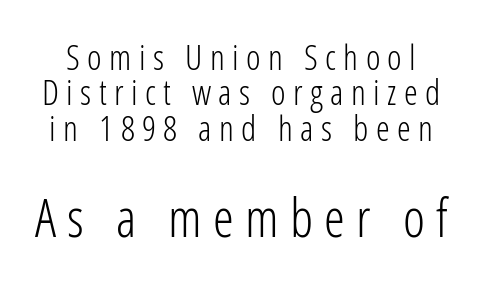
{"serif": "no", "italic": "no", "bold": "no", "weight": "light", "width": "condensed", "stroke_contrast": "low", "x_height": "medium", "monospaced": "no", "underline": "no", "line_spacing": "tight", "line_spacing_ratio": 1.01, "letter_spacing": "wide", "letter_spacing_em": 0.21, "larger_block": "second", "size_ratio": 1.51, "glyph_px": 53}
